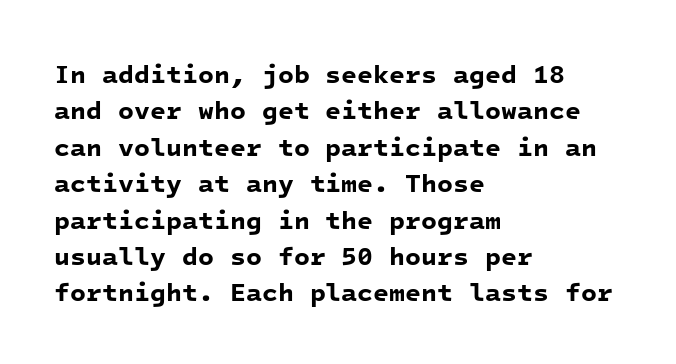
The image shows 26 px bold type; set left-aligned, normal line spacing (1.4x), normal letter spacing, not underlined.
